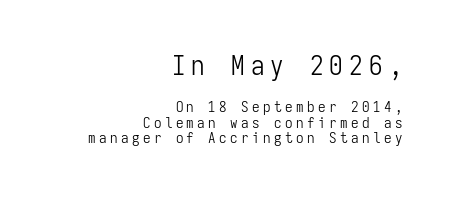
Each line ends at the same right margin while the left side varies. There is plenty of visible air inserted between adjacent glyphs. The font's upright variant was chosen for this text. The weight would be labelled regular, book, light, or lighter still.
